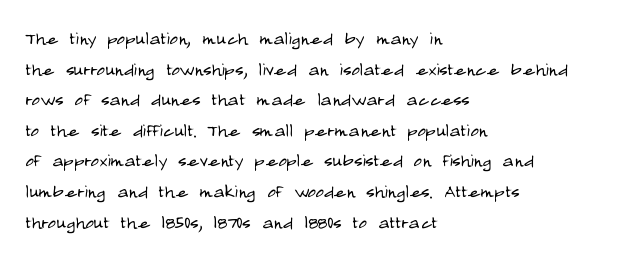
The image shows 23 px text type, upright; set left-aligned, normal line spacing (1.33x), normal letter spacing, not underlined.
